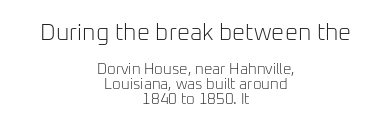
Which margin do the lines hug? Neither — every line sits in the middle. Default kerning and tracking; the words read as compact shapes. The font is comparable to plain body text, perhaps lighter. Characters remain perfectly vertical along every line. The passage shown begins with its larger block and ends with its smaller one. Compared with typical paragraphs, the rows here are closer together.
